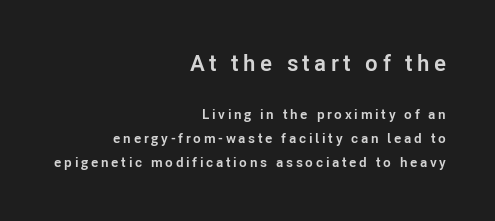
On the weight axis this lands at bold, roughly 700. The passage shown is not underscored anywhere. The composition opens big and finishes small. Italic: no, the glyphs are upright roman.
